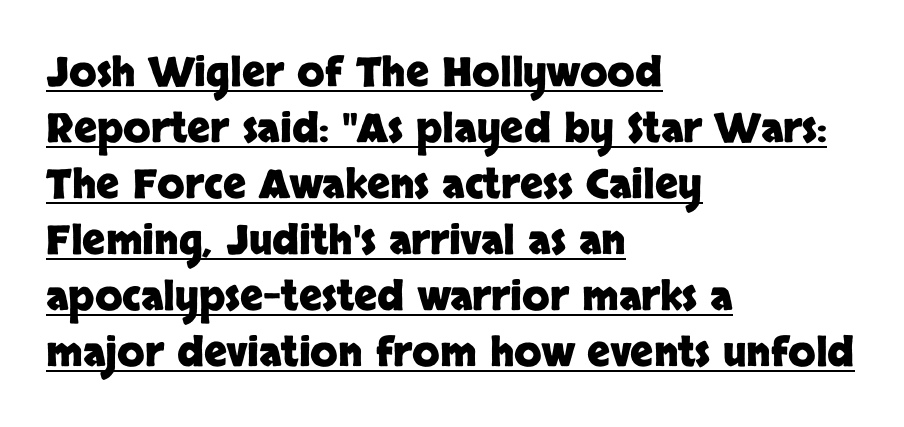
Q: Is the text bold? A: Yes.
Q: Is the text italic (slanted)? A: No, it is upright.
Q: Is the typeface a serif or a sans-serif typeface? A: Sans-serif.
Q: Is the text underlined? A: Yes.
Q: How is the paragraph aligned? A: Left-aligned.
Q: Is the spacing between letters normal or unusually wide? A: Normal.
Q: Is the spacing between lines tight, normal or loose? A: Normal.
Q: Width (condensed, normal, or wide)? A: Normal.
Q: Stroke contrast? A: Low.
Q: x-height? A: Large.
Q: Monospaced? A: No.
